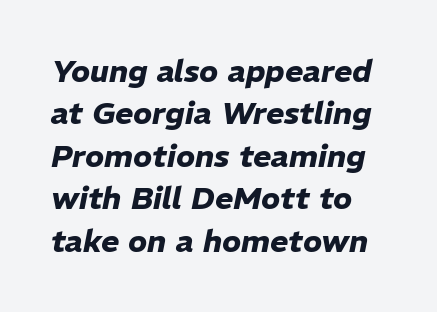
Spacing between characters is what you'd get straight out of the box. A dark, heavy texture on the line: the type is bold. A typesetter would mark this as italic. Left-aligned paragraph, ragged on the right. Rows of type keep a routine distance in the vertical direction. Proportional: the letters do not fall into vertical columns.
